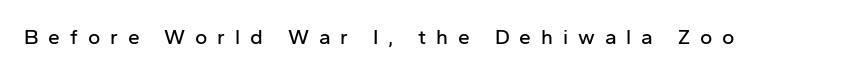
{"italic": "no", "underline": "no", "letter_spacing": "wide", "letter_spacing_em": 0.47, "glyph_px": 21}
